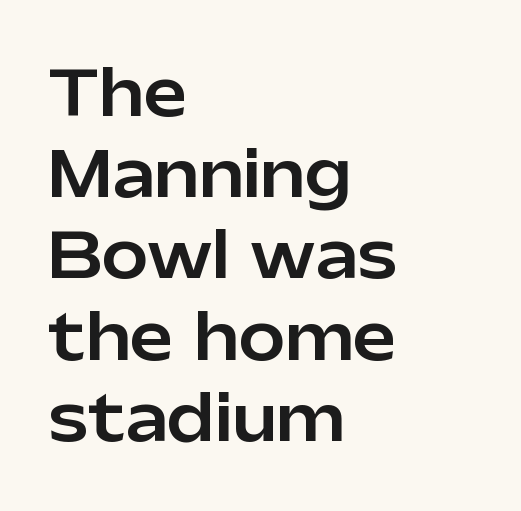
The lines sit at an ordinary, default distance from one another. The text block is weighted toward the left margin, trailing off unevenly rightward. A roman cut, with each character standing at attention. The rendering keeps characters at their native spacing. Nothing sits at the stroke ends, so this counts as sans-serif. A typesetter would call this proportional, since set widths differ per character.
